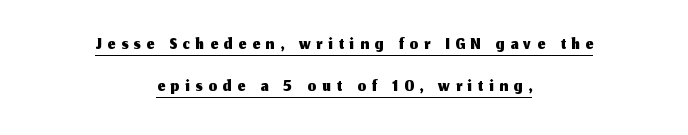
{"italic": "no", "underline": "yes", "align": "center", "line_spacing": "normal", "line_spacing_ratio": 1.56, "letter_spacing": "wide", "letter_spacing_em": 0.22, "glyph_px": 27}
